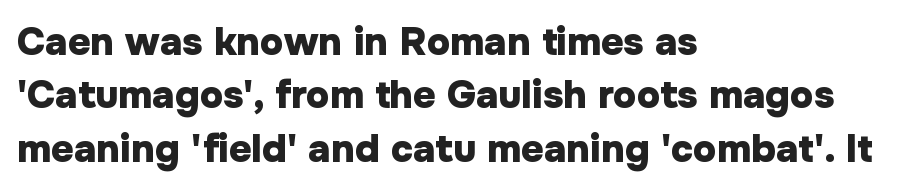
The image shows 39 px heavy sans-serif type, upright; set left-aligned, normal line spacing (1.37x), normal letter spacing, not underlined; low stroke contrast and a medium x-height.
